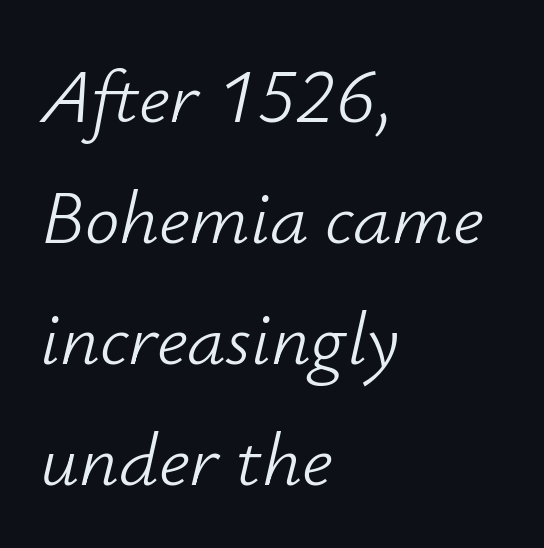
Q: Is the text bold? A: No.
Q: Is the text italic (slanted)? A: Yes, it leans right by about 12 degrees.
Q: Is the text underlined? A: No.
Q: How is the paragraph aligned? A: Left-aligned.
Q: Is the spacing between letters normal or unusually wide? A: Normal.
Q: Is the spacing between lines tight, normal or loose? A: Normal.
Q: Width (condensed, normal, or wide)? A: Normal.
Q: Stroke contrast? A: Low.
Q: x-height? A: Small.
Q: Monospaced? A: No.
